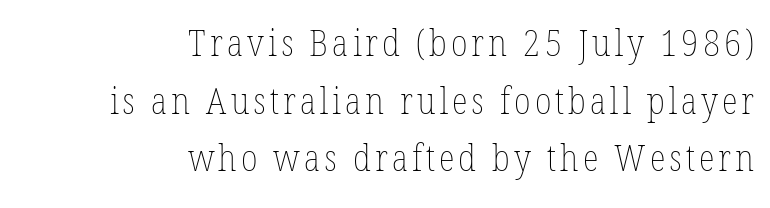
{"italic": "no", "bold": "no", "weight": "thin", "width": "condensed", "stroke_contrast": "low", "x_height": "medium", "monospaced": "no", "underline": "no", "align": "right", "line_spacing": "normal", "line_spacing_ratio": 1.56, "glyph_px": 37}
